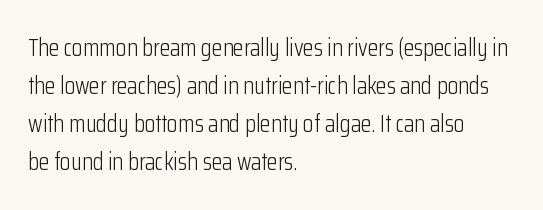
The image shows 24 px text type, upright; set left-aligned, normal line spacing (1.59x), normal letter spacing, not underlined.
